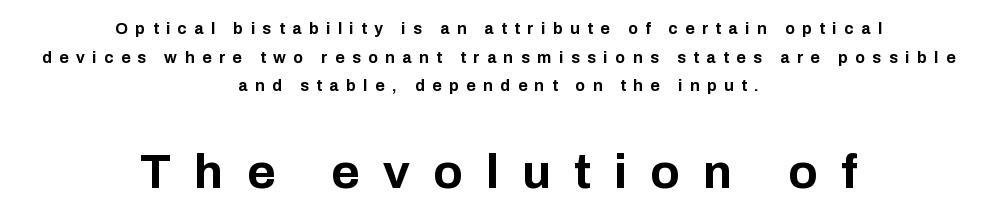
Q: Is the text bold? A: Yes.
Q: Is the text italic (slanted)? A: No, it is upright.
Q: Is the typeface a serif or a sans-serif typeface? A: Sans-serif.
Q: Is the text underlined? A: No.
Q: How is the paragraph aligned? A: Centered.
Q: Is the spacing between letters normal or unusually wide? A: Unusually wide.
Q: Which block of text is set in a larger size, the first (top) or the second (bottom)? A: The second (bottom) one.
Q: Width (condensed, normal, or wide)? A: Normal.
Q: Stroke contrast? A: Low.
Q: x-height? A: Medium.
Q: Monospaced? A: No.
